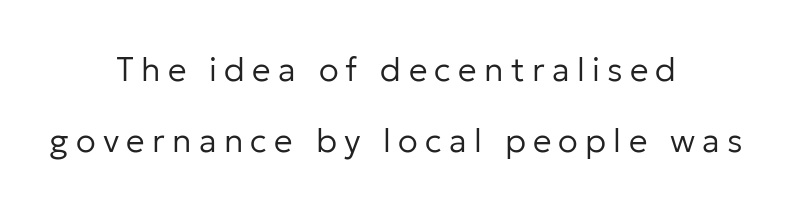
The image shows 33 px regular-weight sans-serif type, upright; set centered, loose line spacing (2.14x), unusually wide letter spacing (+0.22 em), not underlined; low stroke contrast and a medium x-height.
